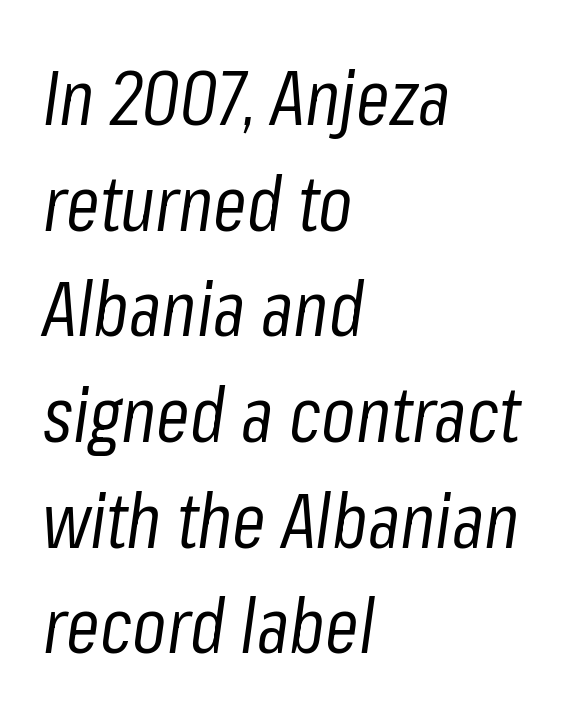
{"italic": "yes", "lean": "right", "slant_degrees": 8, "bold": "no", "weight": "regular", "width": "condensed", "stroke_contrast": "low", "x_height": "medium", "monospaced": "no", "underline": "no", "align": "left", "line_spacing": "normal", "line_spacing_ratio": 1.39, "letter_spacing": "normal", "letter_spacing_em": 0.0, "glyph_px": 76}
